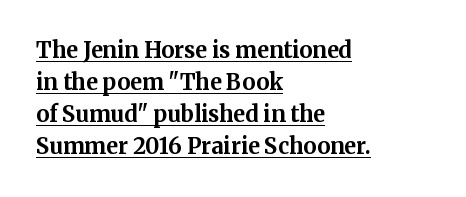
Q: Is the text bold? A: Yes.
Q: Is the text italic (slanted)? A: No, it is upright.
Q: Is the text underlined? A: Yes.
Q: How is the paragraph aligned? A: Left-aligned.
Q: Is the spacing between letters normal or unusually wide? A: Normal.
Q: Is the spacing between lines tight, normal or loose? A: Normal.
